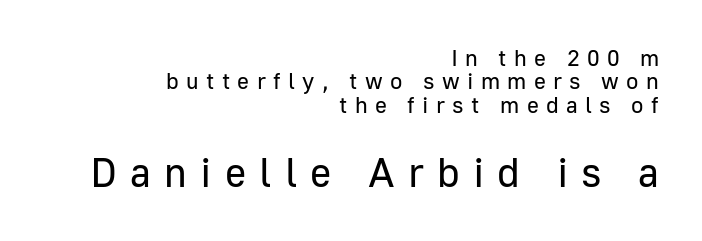
{"serif": "no", "italic": "no", "bold": "no", "weight": "regular", "width": "normal", "stroke_contrast": "low", "x_height": "medium", "monospaced": "no", "underline": "no", "align": "right", "line_spacing": "tight", "line_spacing_ratio": 1.02, "letter_spacing": "wide", "letter_spacing_em": 0.32, "larger_block": "second", "size_ratio": 1.78, "glyph_px": 41}
